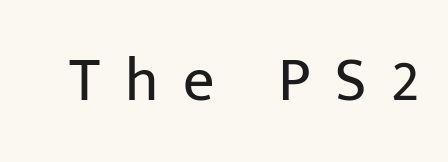
Q: Is the text bold? A: No.
Q: Is the text italic (slanted)? A: No, it is upright.
Q: Is the typeface a serif or a sans-serif typeface? A: Sans-serif.
Q: Is the text underlined? A: No.
Q: Is the spacing between letters normal or unusually wide? A: Unusually wide.
Q: Width (condensed, normal, or wide)? A: Normal.
Q: Stroke contrast? A: Low.
Q: x-height? A: Medium.
Q: Monospaced? A: No.
